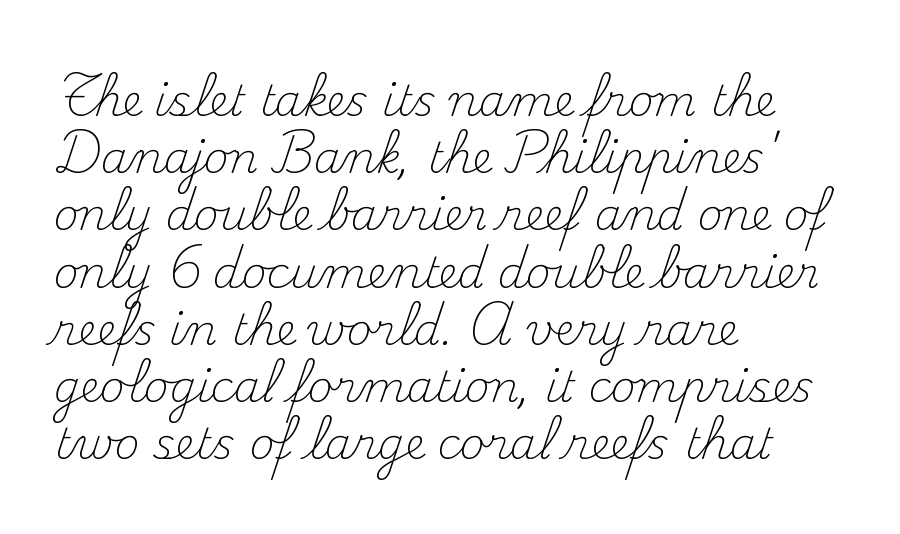
Q: Is the text bold? A: No.
Q: Is the text italic (slanted)? A: Yes.
Q: Is the typeface a serif or a sans-serif typeface? A: Serif.
Q: Is the text underlined? A: No.
Q: How is the paragraph aligned? A: Left-aligned.
Q: Is the spacing between letters normal or unusually wide? A: Normal.
Q: Is the spacing between lines tight, normal or loose? A: Normal.
Q: Width (condensed, normal, or wide)? A: Normal.
Q: Stroke contrast? A: Medium.
Q: x-height? A: Small.
Q: Monospaced? A: No.
